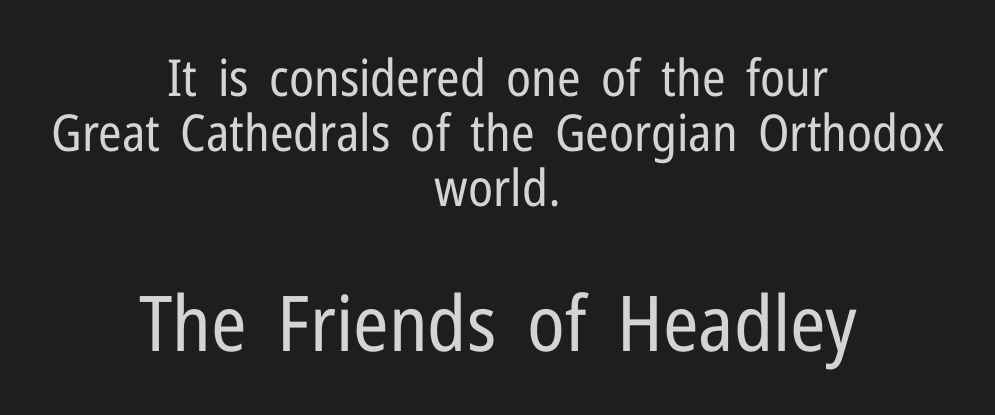
Q: Is the text bold? A: No.
Q: Is the text italic (slanted)? A: No, it is upright.
Q: Is the typeface a serif or a sans-serif typeface? A: Sans-serif.
Q: Is the text underlined? A: No.
Q: How is the paragraph aligned? A: Centered.
Q: Is the spacing between letters normal or unusually wide? A: Normal.
Q: Is the spacing between lines tight, normal or loose? A: Tight.
Q: Which block of text is set in a larger size, the first (top) or the second (bottom)? A: The second (bottom) one.
Q: Width (condensed, normal, or wide)? A: Condensed.
Q: Stroke contrast? A: Low.
Q: x-height? A: Medium.
Q: Monospaced? A: No.
